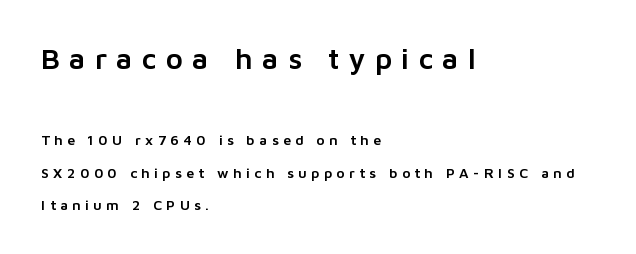
Q: Is the text italic (slanted)? A: No, it is upright.
Q: Is the typeface a serif or a sans-serif typeface? A: Sans-serif.
Q: Is the text underlined? A: No.
Q: How is the paragraph aligned? A: Left-aligned.
Q: Is the spacing between letters normal or unusually wide? A: Unusually wide.
Q: Is the spacing between lines tight, normal or loose? A: Loose.
Q: Which block of text is set in a larger size, the first (top) or the second (bottom)? A: The first (top) one.
Q: Width (condensed, normal, or wide)? A: Normal.
Q: Stroke contrast? A: Low.
Q: x-height? A: Medium.
Q: Monospaced? A: No.
